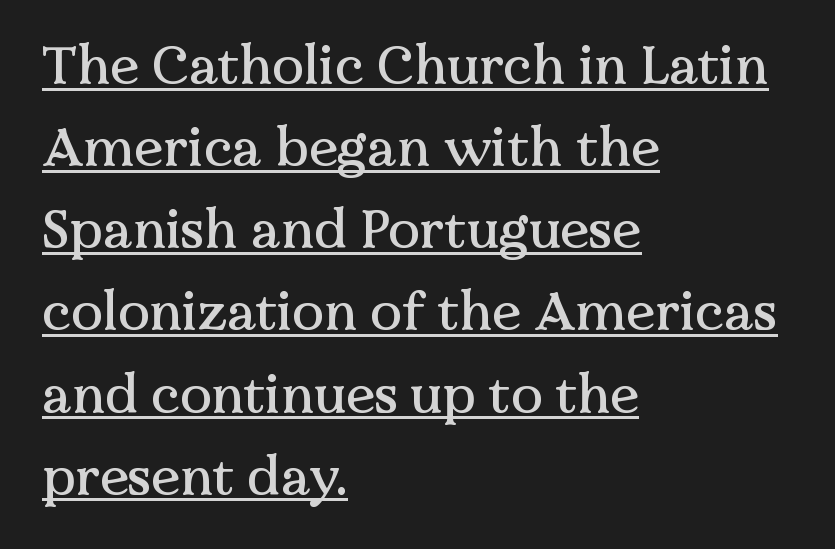
{"serif": "yes", "italic": "no", "width": "normal", "stroke_contrast": "medium", "x_height": "medium", "monospaced": "no", "underline": "yes", "align": "left", "line_spacing": "normal", "line_spacing_ratio": 1.55, "letter_spacing": "normal", "letter_spacing_em": 0.0, "glyph_px": 53}
